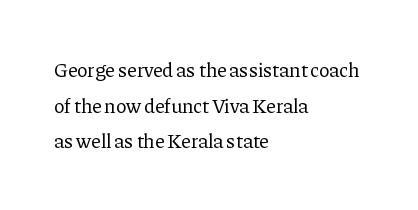
Q: Is the text bold? A: No.
Q: Is the text italic (slanted)? A: No, it is upright.
Q: Is the text underlined? A: No.
Q: How is the paragraph aligned? A: Left-aligned.
Q: Is the spacing between letters normal or unusually wide? A: Normal.
